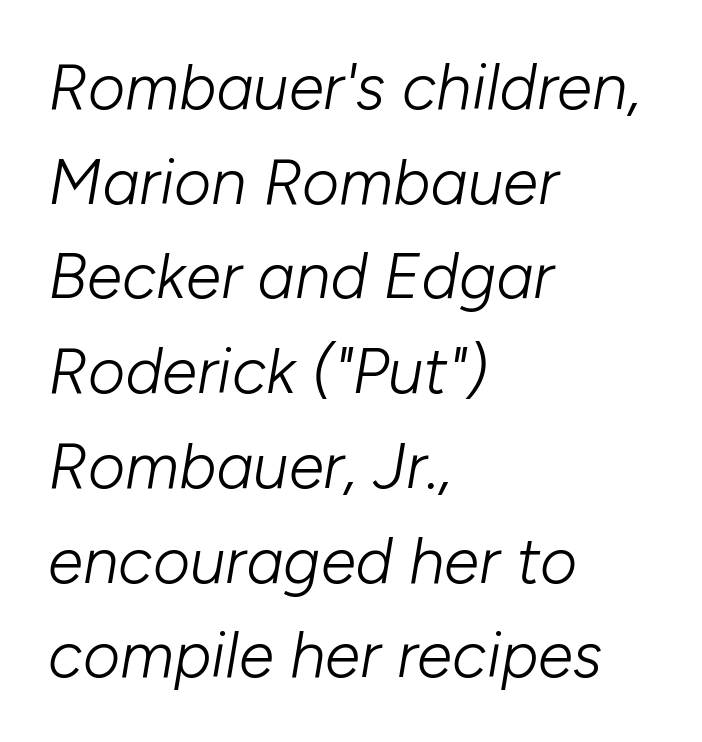
{"italic": "yes", "lean": "right", "slant_degrees": 10, "bold": "no", "weight": "light", "width": "normal", "stroke_contrast": "low", "x_height": "medium", "monospaced": "no", "underline": "no", "align": "left", "line_spacing": "normal", "line_spacing_ratio": 1.48, "letter_spacing": "normal", "letter_spacing_em": 0.0, "glyph_px": 64}
